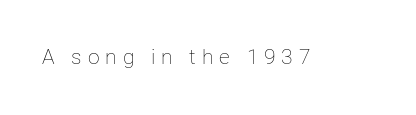
The specimen reads as upright at a glance. The baseline area is clear. No heavy texture on the line: the type isn't bold. The tracking jumps out immediately: characters are airy and widely separated.
